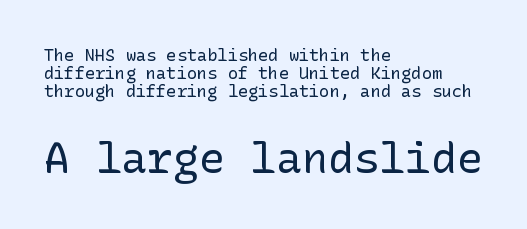
{"serif": "no", "italic": "no", "bold": "no", "weight": "regular", "width": "normal", "stroke_contrast": "low", "x_height": "medium", "underline": "no", "align": "left", "line_spacing": "tight", "line_spacing_ratio": 1.06, "letter_spacing": "normal", "letter_spacing_em": 0.0, "larger_block": "second", "size_ratio": 2.53, "glyph_px": 43}
